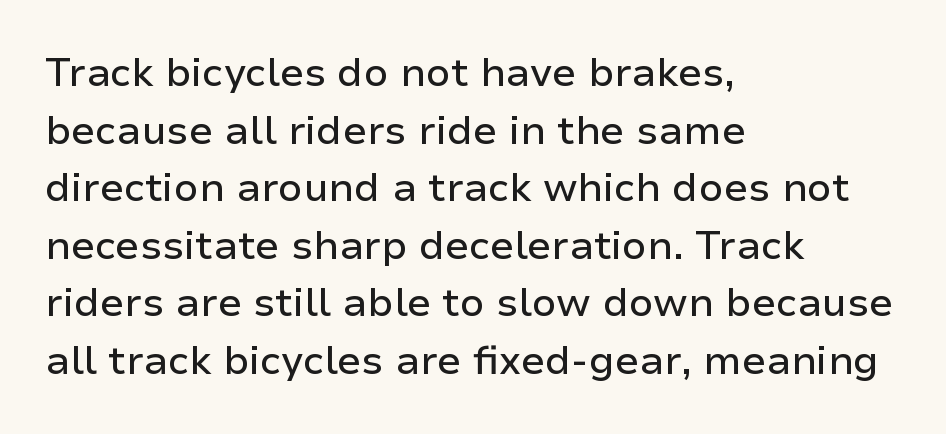
You can tell it's not italic because the verticals are truly vertical. The strip under each line holds only bare page. Layout note: lines flush left. Students, note that the glyphs here touch the page at normal intervals. Is this a fixed-width face? No — the glyphs have proportional, varying widths. Grotesque or geometric, the face here clearly has no serifs.
